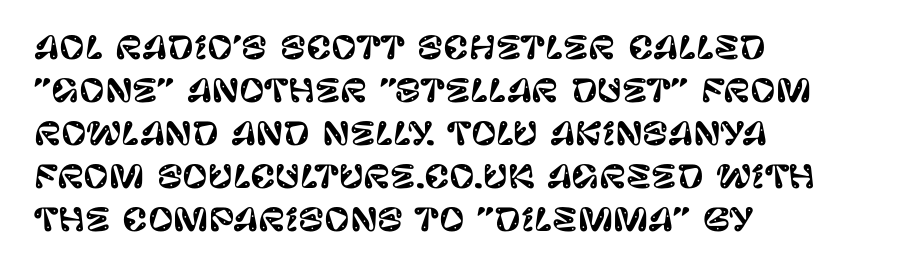
Reading down the block, your eye returns to a fixed left position each line. Normally led — the rows are evenly, conventionally spaced. Proportional: the letters do not fall into vertical columns. Nobody drew a line under any word here.
